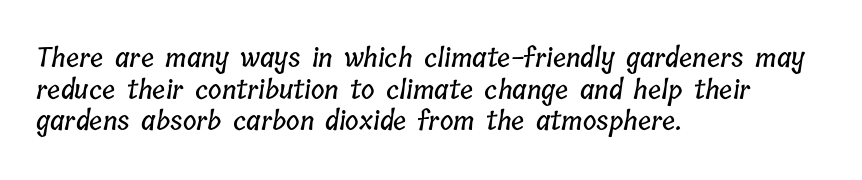
Q: Is the text underlined? A: No.
Q: How is the paragraph aligned? A: Left-aligned.
Q: Is the spacing between letters normal or unusually wide? A: Normal.
